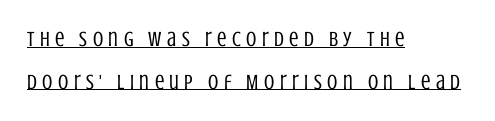
Q: Is the text bold? A: No.
Q: Is the text italic (slanted)? A: No, it is upright.
Q: Is the text underlined? A: Yes.
Q: How is the paragraph aligned? A: Left-aligned.
Q: Is the spacing between letters normal or unusually wide? A: Unusually wide.
Q: Is the spacing between lines tight, normal or loose? A: Loose.
